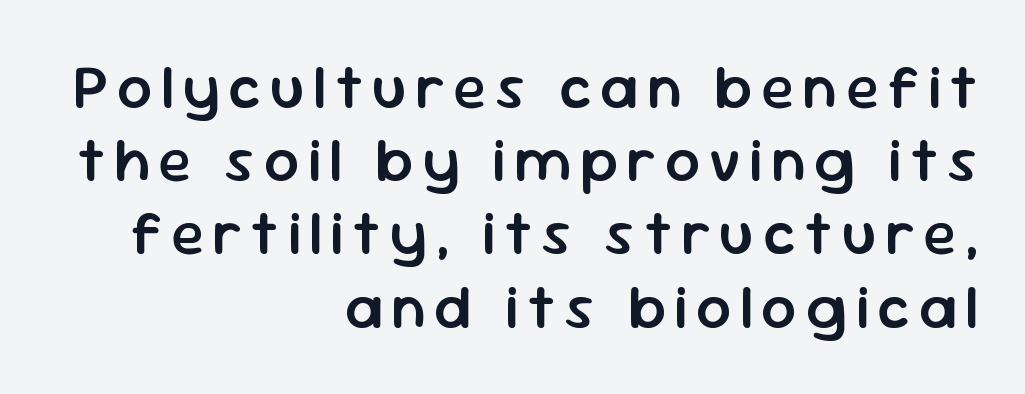
The setting favours the right margin, as signatures and pull-quotes sometimes do. These lines are rendered in a variable-pitch font. Nothing sits at the stroke ends, so this counts as sans-serif. Descenders hang freely into open space. Stems and bowls a touch heavier than normal — semibold. Nope, not italic — everything's standing straight.
